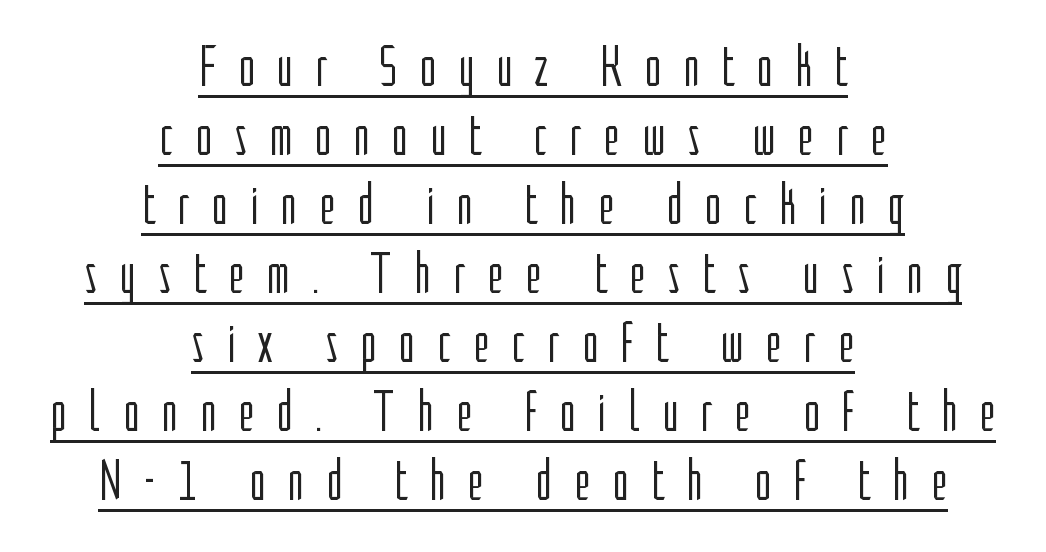
Q: Is the text bold? A: No.
Q: Is the text italic (slanted)? A: No, it is upright.
Q: Is the typeface a serif or a sans-serif typeface? A: Sans-serif.
Q: Is the text underlined? A: Yes.
Q: How is the paragraph aligned? A: Centered.
Q: Is the spacing between letters normal or unusually wide? A: Unusually wide.
Q: Width (condensed, normal, or wide)? A: Condensed.
Q: Stroke contrast? A: Low.
Q: x-height? A: Medium.
Q: Monospaced? A: No.
